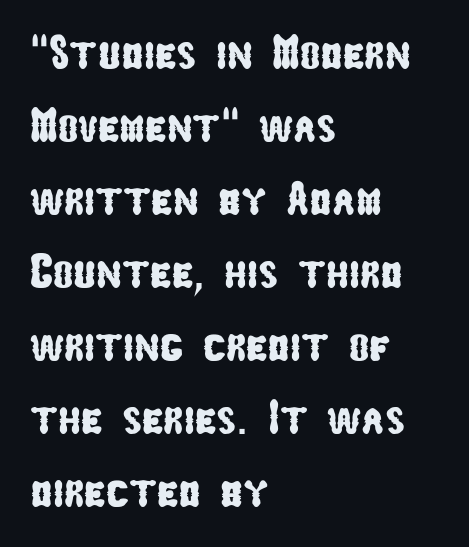
The image shows 48 px condensed sans-serif type; set left-aligned, normal line spacing (1.52x), normal letter spacing, not underlined; low stroke contrast and a medium x-height.
